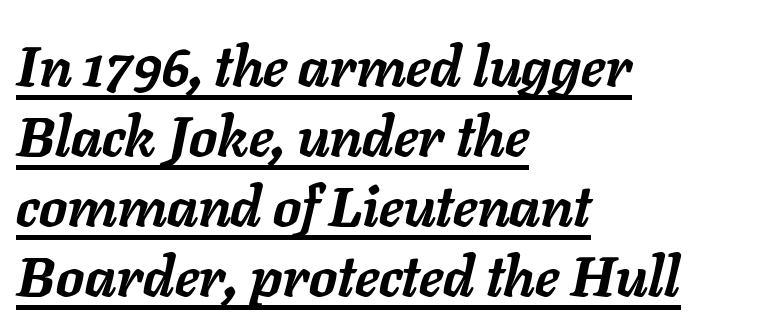
What decoration does the sample have? An underline. These lines are rendered in a variable-pitch font. You could call the tracking neutral — neither tight nor loose. Regarding leading, the lines here are spaced in the standard way. Italic: yes, the glyphs are oblique.
